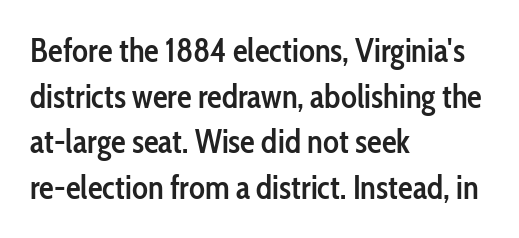
Line beginnings align vertically; line endings do not. Do the characters align in a grid? No, the font is proportional. Does the type have serifs? No, each stem ends abruptly. Compared with typical paragraphs, the rows here are spaced about the same. Posture: straight, roman, zero tilt.
